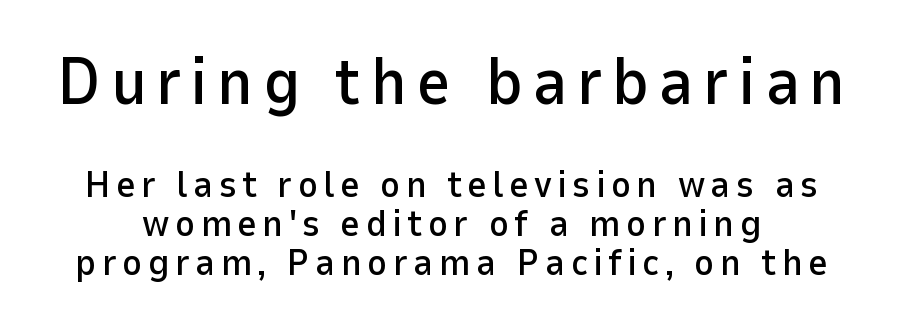
Q: Is the text italic (slanted)? A: No, it is upright.
Q: Is the typeface a serif or a sans-serif typeface? A: Sans-serif.
Q: Is the text underlined? A: No.
Q: Is the spacing between lines tight, normal or loose? A: Tight.
Q: Which block of text is set in a larger size, the first (top) or the second (bottom)? A: The first (top) one.
Q: Width (condensed, normal, or wide)? A: Normal.
Q: Stroke contrast? A: Low.
Q: x-height? A: Medium.
Q: Monospaced? A: No.
